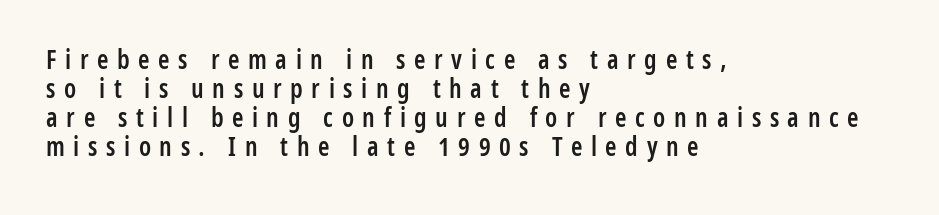
What's the leading like? Squeezed, with rows nearly overlapping. Its strokes are somewhat broadened, the hallmark of semibold type. The lettering stays uniformly vertical, giving the passage a roman look. Someone cranked the tracking dial way up on this one.
